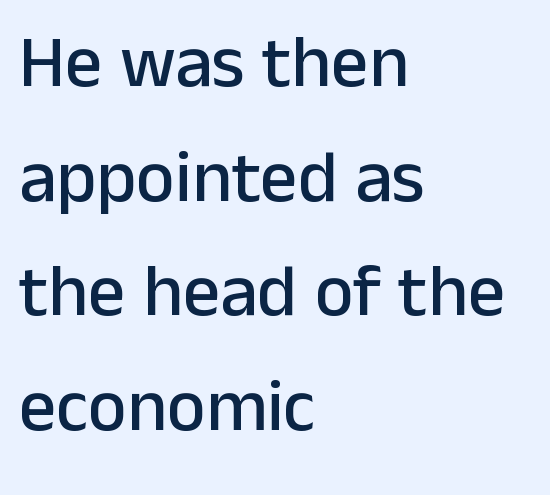
The typeface chosen for these lines omits serifs. You could not count columns in this text — the font is proportionally spaced. The rendering keeps characters at their native spacing. These lines are set flush left with a ragged right edge. Regarding leading, the lines here are spaced in the standard way. Clear beneath every line of the passage.
